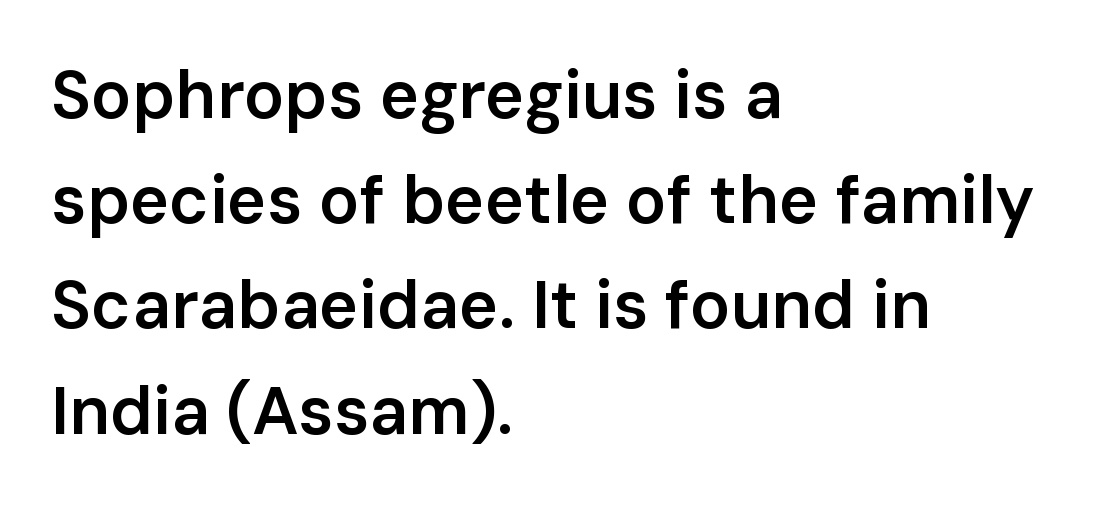
The image shows 67 px semibold sans-serif type, upright; set left-aligned, normal line spacing (1.57x), normal letter spacing, not underlined; low stroke contrast and a medium x-height.
